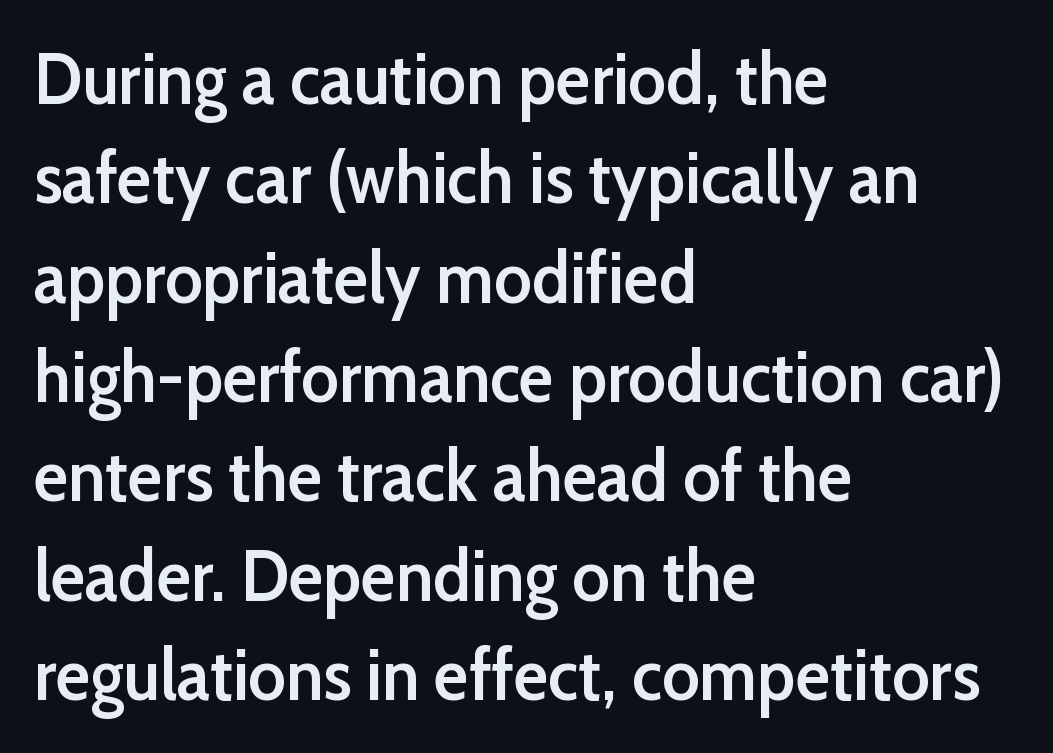
Q: Is the text bold? A: Semi-bold.
Q: Is the text italic (slanted)? A: No, it is upright.
Q: Is the typeface a serif or a sans-serif typeface? A: Sans-serif.
Q: Is the text underlined? A: No.
Q: How is the paragraph aligned? A: Left-aligned.
Q: Is the spacing between letters normal or unusually wide? A: Normal.
Q: Is the spacing between lines tight, normal or loose? A: Normal.
Q: Width (condensed, normal, or wide)? A: Normal.
Q: Stroke contrast? A: Low.
Q: x-height? A: Medium.
Q: Monospaced? A: No.
